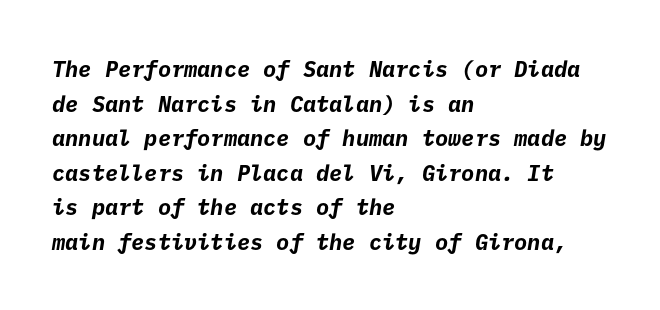
The image shows 22 px bold type; set left-aligned, normal line spacing (1.57x), normal letter spacing, not underlined.
